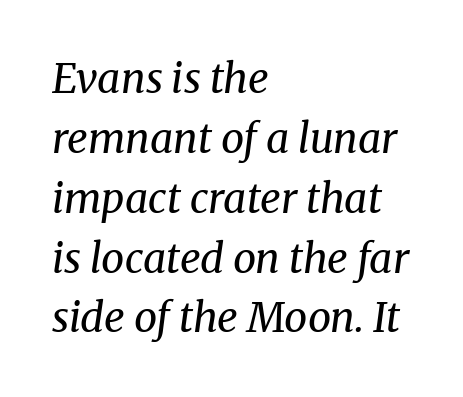
The image shows 41 px regular-weight serif type, italic (leaning right); set left-aligned, normal line spacing (1.46x), normal letter spacing, not underlined; medium stroke contrast and a medium x-height.
